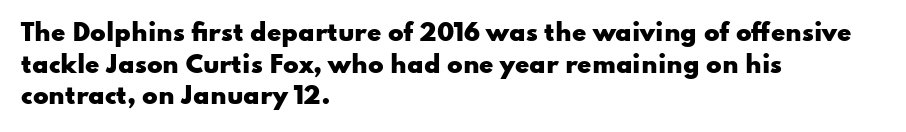
One glance says typical: line gaps are just what's usual. The letters stand upright; this is a roman face. These lines stack with their left ends in a neat column. Bold? Absolutely — the strokes are thick and heavy.
